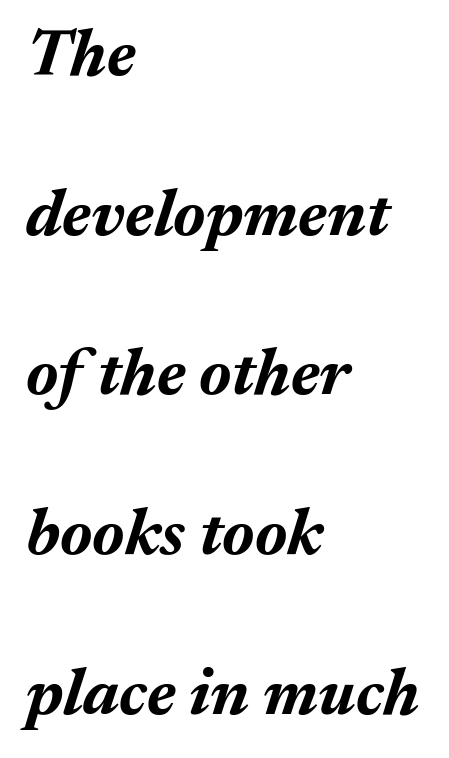
The image shows 66 px bold type, italic (leaning right); set left-aligned, loose line spacing (2.42x), normal letter spacing, not underlined; medium stroke contrast and a medium x-height.
